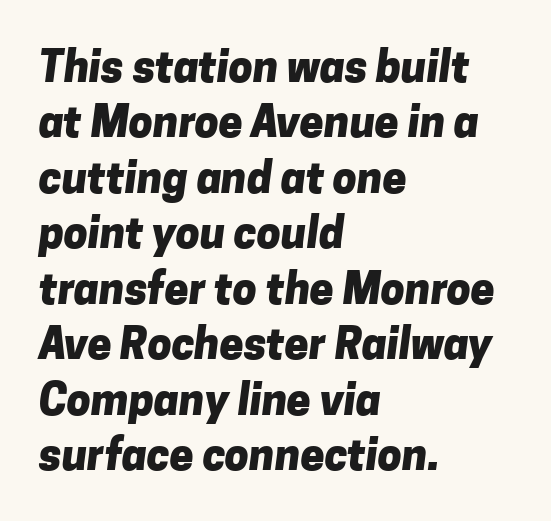
Q: Is the text bold? A: Yes.
Q: Is the typeface a serif or a sans-serif typeface? A: Sans-serif.
Q: Is the text underlined? A: No.
Q: How is the paragraph aligned? A: Left-aligned.
Q: Is the spacing between letters normal or unusually wide? A: Normal.
Q: Is the spacing between lines tight, normal or loose? A: Normal.
Q: Width (condensed, normal, or wide)? A: Normal.
Q: Stroke contrast? A: Low.
Q: x-height? A: Medium.
Q: Monospaced? A: No.
